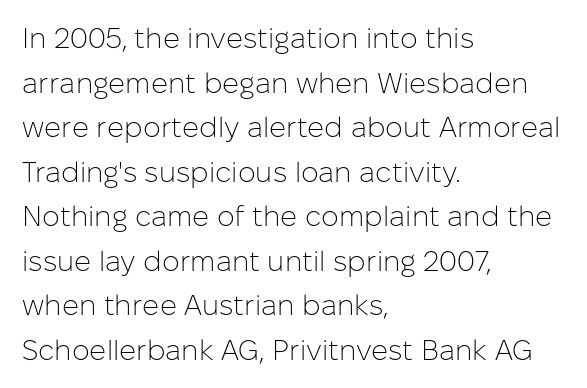
{"serif": "no", "italic": "no", "bold": "no", "weight": "light", "width": "normal", "stroke_contrast": "low", "x_height": "medium", "monospaced": "no", "underline": "no", "align": "left", "line_spacing": "normal", "line_spacing_ratio": 1.59, "letter_spacing": "normal", "letter_spacing_em": 0.0, "glyph_px": 28}
